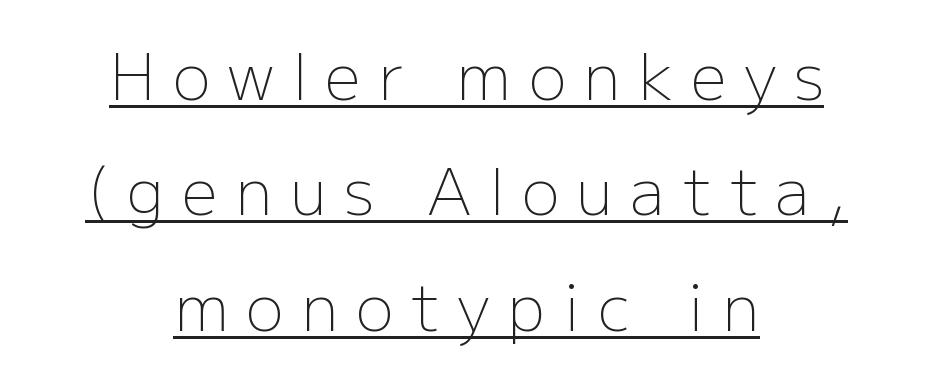
{"serif": "no", "italic": "no", "bold": "no", "weight": "light", "width": "normal", "stroke_contrast": "low", "x_height": "medium", "monospaced": "no", "underline": "yes", "align": "center", "line_spacing_ratio": 1.83, "letter_spacing": "wide", "letter_spacing_em": 0.28, "glyph_px": 63}
